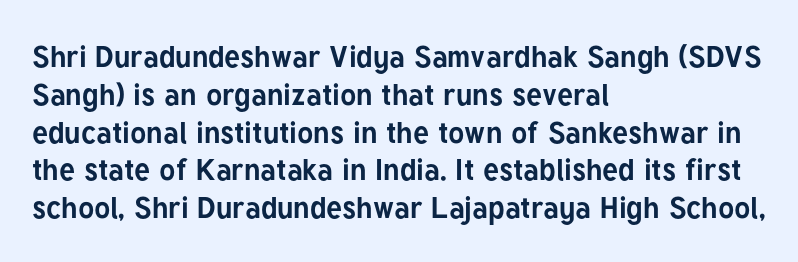
The image shows 30 px bold sans-serif type, upright; set left-aligned, normal line spacing (1.26x), normal letter spacing, not underlined; low stroke contrast and a medium x-height.
